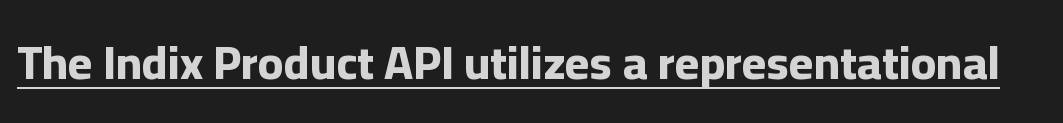
This is sans-serif lettering, the kind often seen on screens and signage. The letters stand straight up with perfectly vertical stems. Strong, thick strokes mark this as bold type. Looks like someone drew a line under every word here. Character widths vary here, with narrow letters taking less room than wide ones. Observe the ordinary spacing: letters are neighbours, not strangers.
